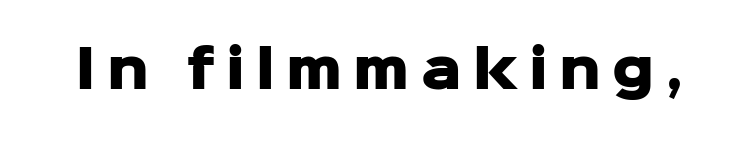
Every character sits straight up, as roman type does. How are the letters spaced? Widely, with obvious added tracking. The typeface chosen for these lines omits serifs. The foot of each line stays bare and open.
